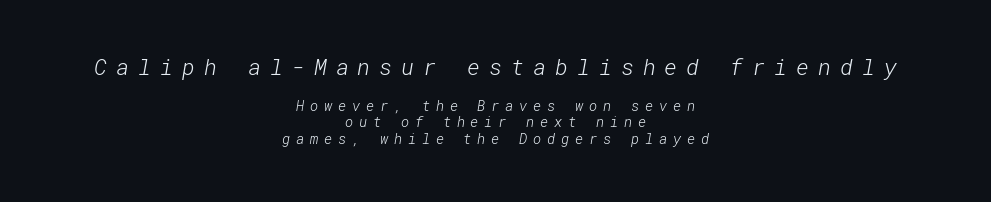
The image shows 22 px text type; set centered, line spacing 1.18x, unusually wide letter spacing (+0.41 em), not underlined; the first (top) block is 1.57x larger.
